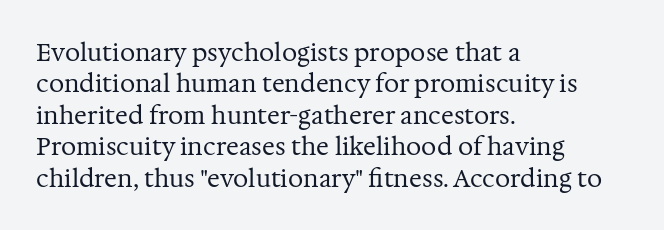
Q: Is the text bold? A: No.
Q: Is the text italic (slanted)? A: No, it is upright.
Q: Is the text underlined? A: No.
Q: How is the paragraph aligned? A: Left-aligned.
Q: Is the spacing between letters normal or unusually wide? A: Normal.
Q: Is the spacing between lines tight, normal or loose? A: Normal.
